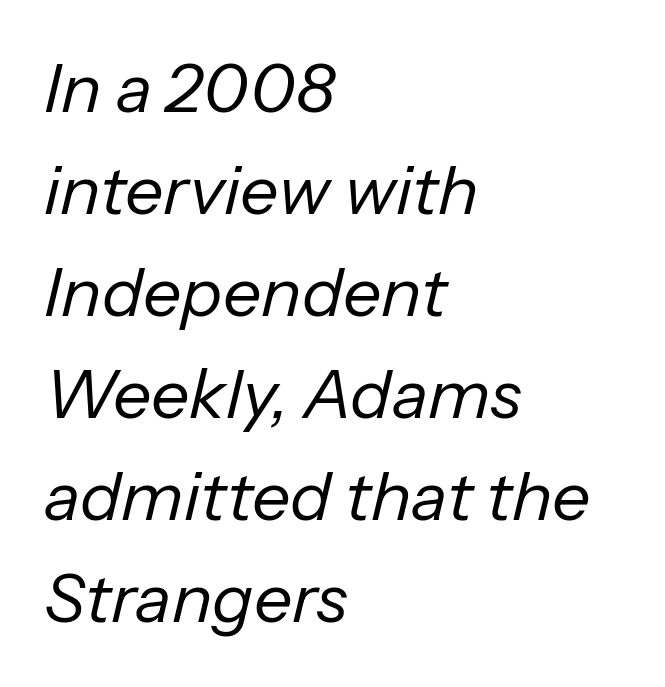
The image shows 68 px regular-weight type, italic (leaning right); set left-aligned, normal line spacing (1.5x), normal letter spacing, not underlined; low stroke contrast and a medium x-height.
